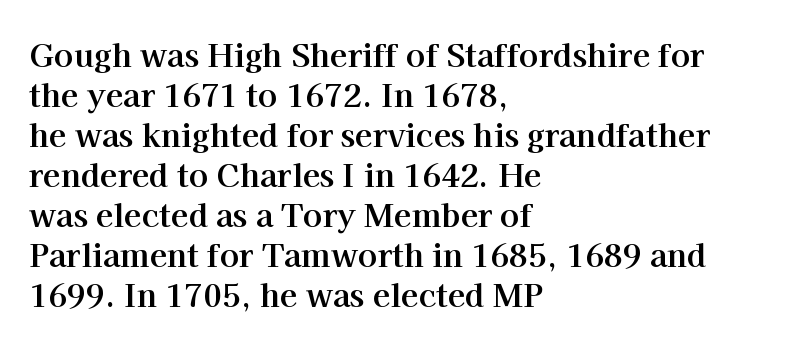
Serifs: yes, visible at the terminals of the letterforms. Here the designer chose a conventional face with non-uniform glyph widths. What weight is shown? A full bold with thick strokes. The rendering keeps characters at their native spacing. Each new line begins a customary step beneath the previous one. The font's upright variant was chosen for this text.
